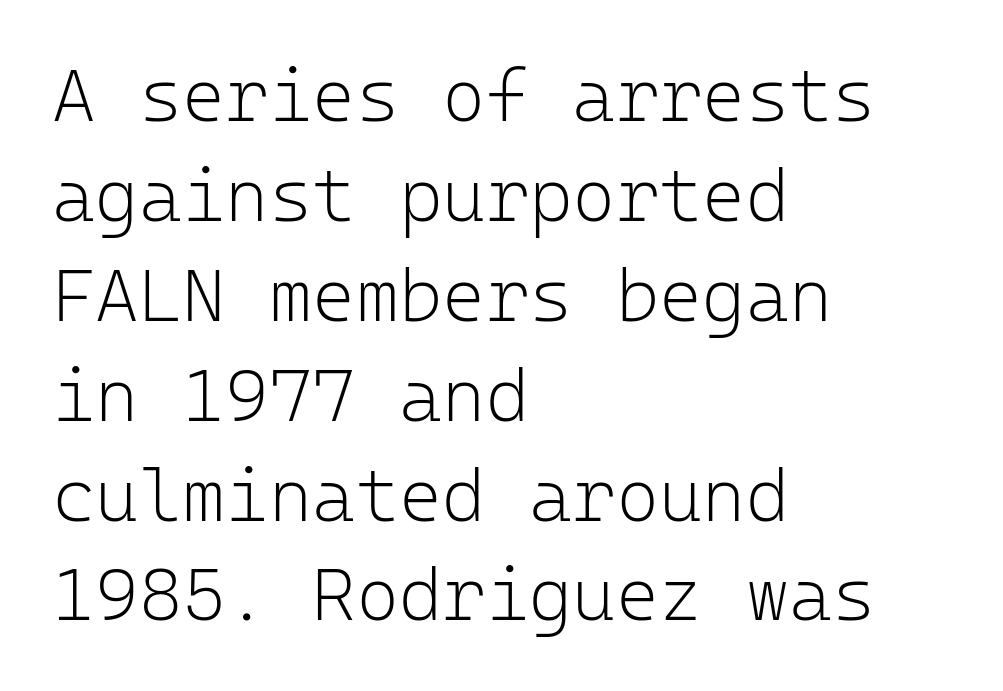
{"serif": "no", "italic": "no", "bold": "no", "weight": "light", "width": "normal", "stroke_contrast": "low", "x_height": "medium", "monospaced": "yes", "underline": "no", "align": "left", "line_spacing": "normal", "line_spacing_ratio": 1.35, "letter_spacing": "normal", "letter_spacing_em": 0.0, "glyph_px": 74}
